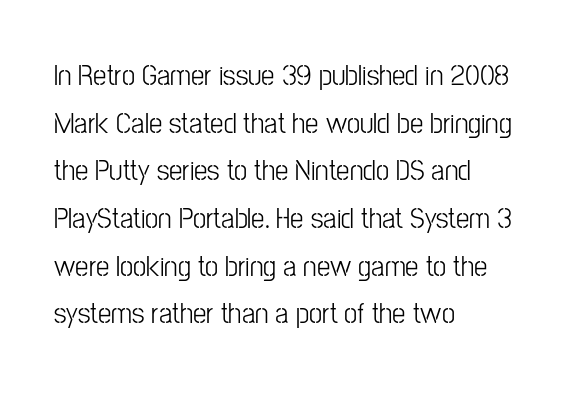
Style check: upright. The passage shown is typed in a proportional face where columns would drift. Regarding serifs, this sample does without them. The lines in this sample share a left origin and differ only in where they stop. This reads as an unemphasized weight, regular at the heaviest. Successive baselines arrive at the customary interval.
